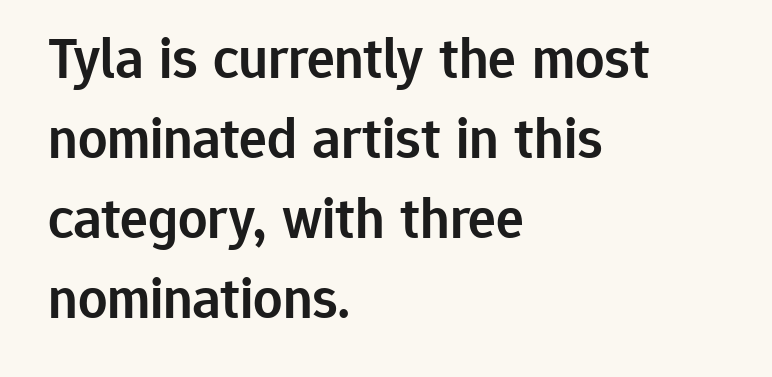
Q: Is the text bold? A: Semi-bold.
Q: Is the text italic (slanted)? A: No, it is upright.
Q: Is the typeface a serif or a sans-serif typeface? A: Sans-serif.
Q: Is the text underlined? A: No.
Q: How is the paragraph aligned? A: Left-aligned.
Q: Is the spacing between letters normal or unusually wide? A: Normal.
Q: Is the spacing between lines tight, normal or loose? A: Normal.
Q: Width (condensed, normal, or wide)? A: Normal.
Q: Stroke contrast? A: Low.
Q: x-height? A: Medium.
Q: Monospaced? A: No.
